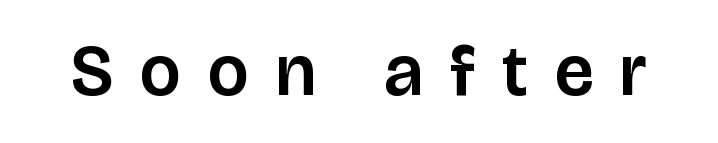
No italicization has been applied; the sample stays upright. Glyph-to-glyph distance is far greater than everyday printed text. Note: no serifs on the glyphs. You could not count columns in this text — the font is proportionally spaced.
